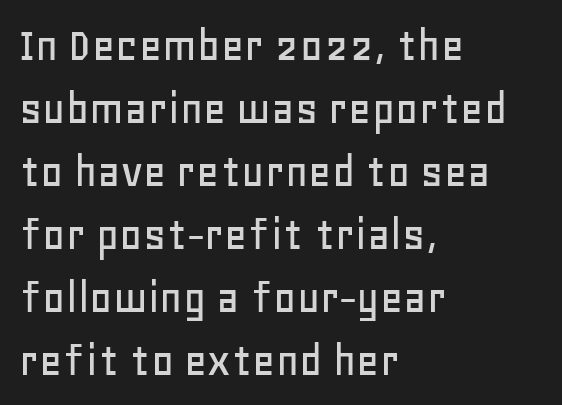
{"serif": "no", "italic": "no", "width": "normal", "stroke_contrast": "low", "x_height": "large", "monospaced": "no", "underline": "no", "align": "left", "line_spacing": "normal", "line_spacing_ratio": 1.26, "letter_spacing": "normal", "letter_spacing_em": 0.0, "glyph_px": 50}
